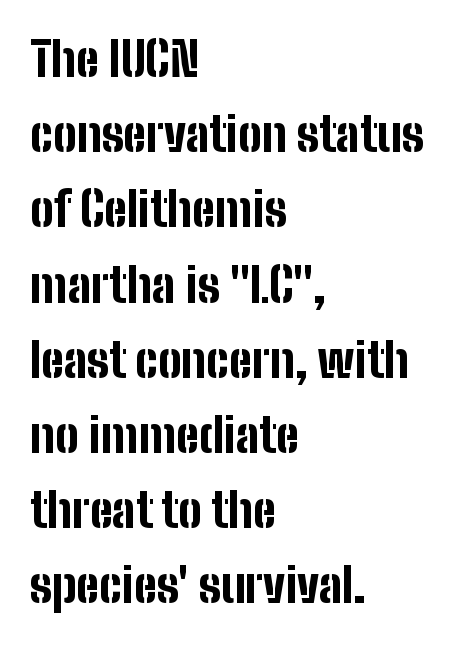
Q: Is the text bold? A: Yes.
Q: Is the text italic (slanted)? A: No, it is upright.
Q: Is the typeface a serif or a sans-serif typeface? A: Sans-serif.
Q: Is the text underlined? A: No.
Q: How is the paragraph aligned? A: Left-aligned.
Q: Is the spacing between letters normal or unusually wide? A: Normal.
Q: Is the spacing between lines tight, normal or loose? A: Normal.
Q: Width (condensed, normal, or wide)? A: Condensed.
Q: Stroke contrast? A: Low.
Q: x-height? A: Medium.
Q: Monospaced? A: No.
